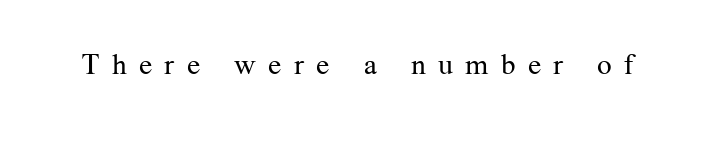
Q: Is the text bold? A: No.
Q: Is the text italic (slanted)? A: No, it is upright.
Q: Is the typeface a serif or a sans-serif typeface? A: Serif.
Q: Is the text underlined? A: No.
Q: Is the spacing between letters normal or unusually wide? A: Unusually wide.
Q: Width (condensed, normal, or wide)? A: Normal.
Q: Stroke contrast? A: Medium.
Q: x-height? A: Medium.
Q: Monospaced? A: No.
